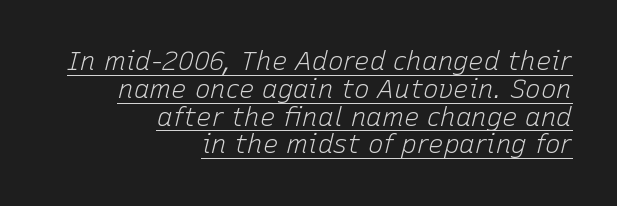
An italicized treatment has been applied to the whole sample. Check the space under the baseline: a stroke is drawn there. Weight class: somewhere from thin through regular. The designer dialed line spacing down below the default. The line texture is even and compact thanks to regular tracking. The text block is weighted toward the right margin, trailing off unevenly leftward.
